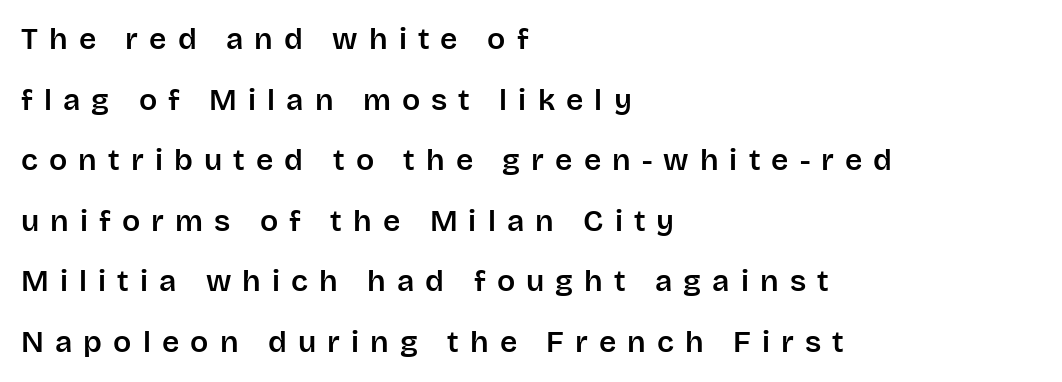
The image shows 30 px sans-serif type, upright; set left-aligned, loose line spacing (2.02x), unusually wide letter spacing (+0.37 em), not underlined; low stroke contrast and a large x-height.
